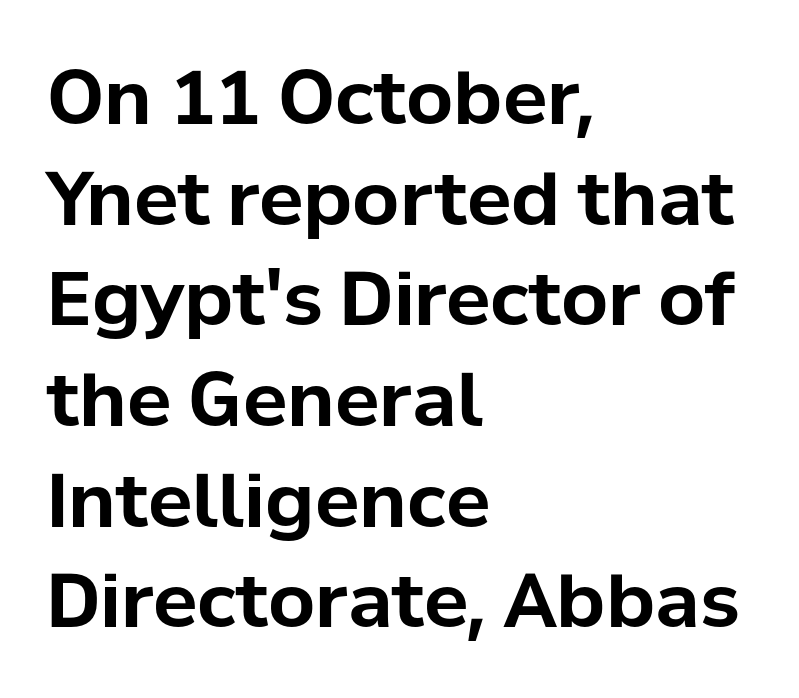
The image shows 74 px bold sans-serif type, upright; set left-aligned, normal line spacing (1.36x), normal letter spacing, not underlined; low stroke contrast and a medium x-height.
